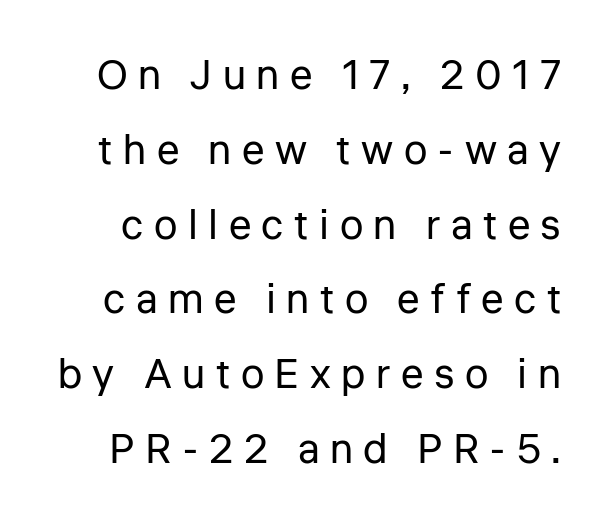
The image shows 42 px regular-weight sans-serif type, upright; set line spacing 1.78x, unusually wide letter spacing (+0.25 em), not underlined; low stroke contrast and a medium x-height.
